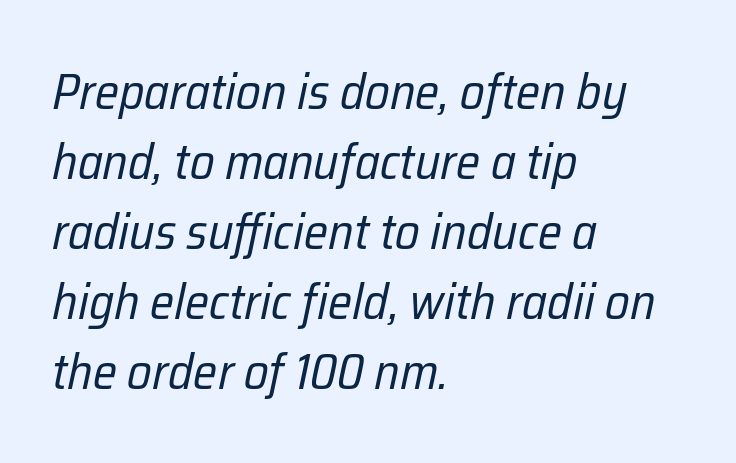
{"italic": "yes", "lean": "right", "slant_degrees": 12, "bold": "no", "weight": "regular", "width": "condensed", "stroke_contrast": "low", "x_height": "medium", "monospaced": "no", "underline": "no", "align": "left", "line_spacing": "normal", "line_spacing_ratio": 1.4, "letter_spacing": "normal", "letter_spacing_em": 0.0, "glyph_px": 50}
